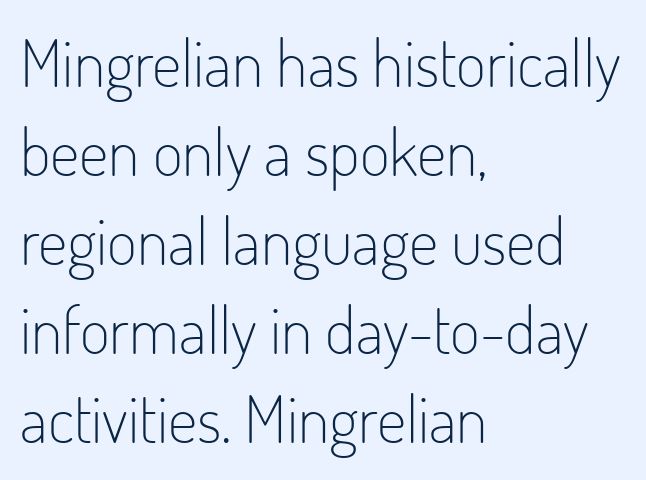
{"serif": "no", "italic": "no", "bold": "no", "weight": "light", "width": "condensed", "stroke_contrast": "low", "x_height": "small", "monospaced": "no", "underline": "no", "align": "left", "line_spacing": "normal", "line_spacing_ratio": 1.37, "letter_spacing": "normal", "letter_spacing_em": 0.0, "glyph_px": 65}
